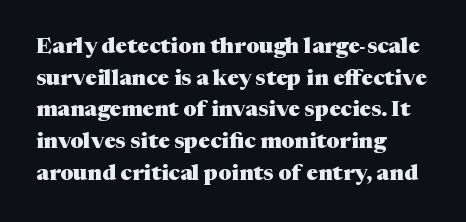
Q: Is the text bold? A: Yes.
Q: Is the text italic (slanted)? A: No, it is upright.
Q: Is the text underlined? A: No.
Q: How is the paragraph aligned? A: Left-aligned.
Q: Is the spacing between letters normal or unusually wide? A: Normal.
Q: Is the spacing between lines tight, normal or loose? A: Normal.
